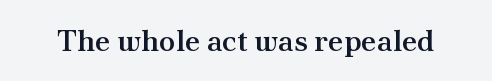
Q: Is the text bold? A: Semi-bold.
Q: Is the text italic (slanted)? A: No, it is upright.
Q: Is the typeface a serif or a sans-serif typeface? A: Serif.
Q: Is the text underlined? A: No.
Q: Is the spacing between letters normal or unusually wide? A: Normal.
Q: Width (condensed, normal, or wide)? A: Normal.
Q: Stroke contrast? A: Medium.
Q: x-height? A: Small.
Q: Monospaced? A: No.
